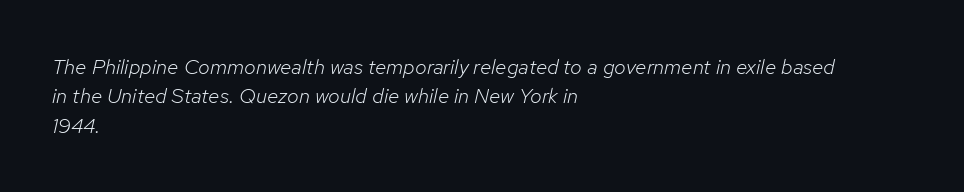
The image shows 21 px text type, italic (leaning right); set left-aligned, normal line spacing (1.4x), normal letter spacing, not underlined.
